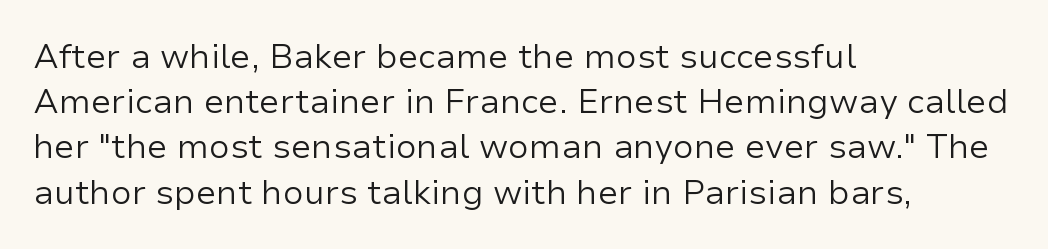
The image shows 34 px regular-weight sans-serif type, upright; set left-aligned, normal line spacing (1.33x), normal letter spacing, not underlined; low stroke contrast and a medium x-height.
